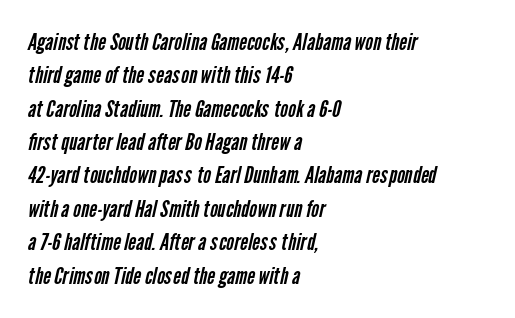
The image shows 24 px text type; set left-aligned, normal line spacing (1.39x), normal letter spacing, not underlined.
